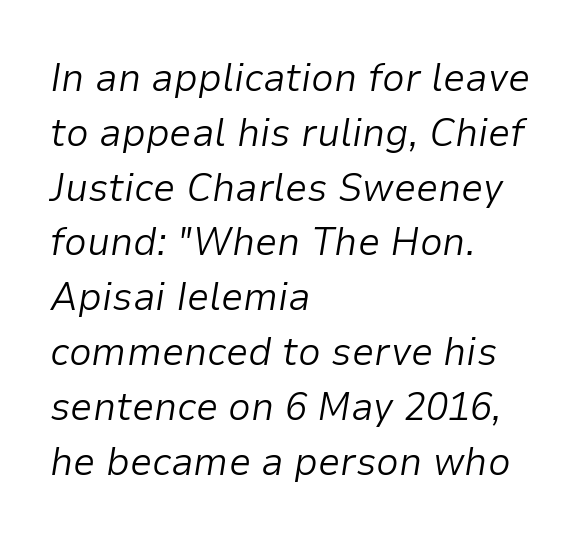
The image shows 40 px light type, italic (leaning right); set left-aligned, normal line spacing (1.37x), normal letter spacing, not underlined; low stroke contrast and a medium x-height.
